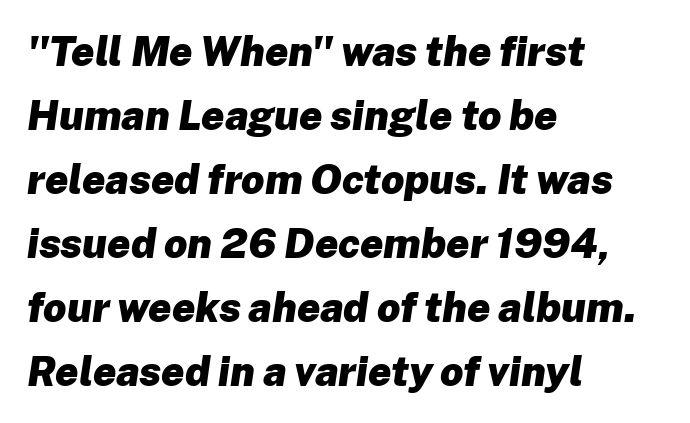
Q: Is the text bold? A: Yes.
Q: Is the text italic (slanted)? A: Yes, it leans right by about 8 degrees.
Q: Is the text underlined? A: No.
Q: How is the paragraph aligned? A: Left-aligned.
Q: Is the spacing between letters normal or unusually wide? A: Normal.
Q: Is the spacing between lines tight, normal or loose? A: Normal.
Q: Width (condensed, normal, or wide)? A: Normal.
Q: Stroke contrast? A: Low.
Q: x-height? A: Medium.
Q: Monospaced? A: No.
